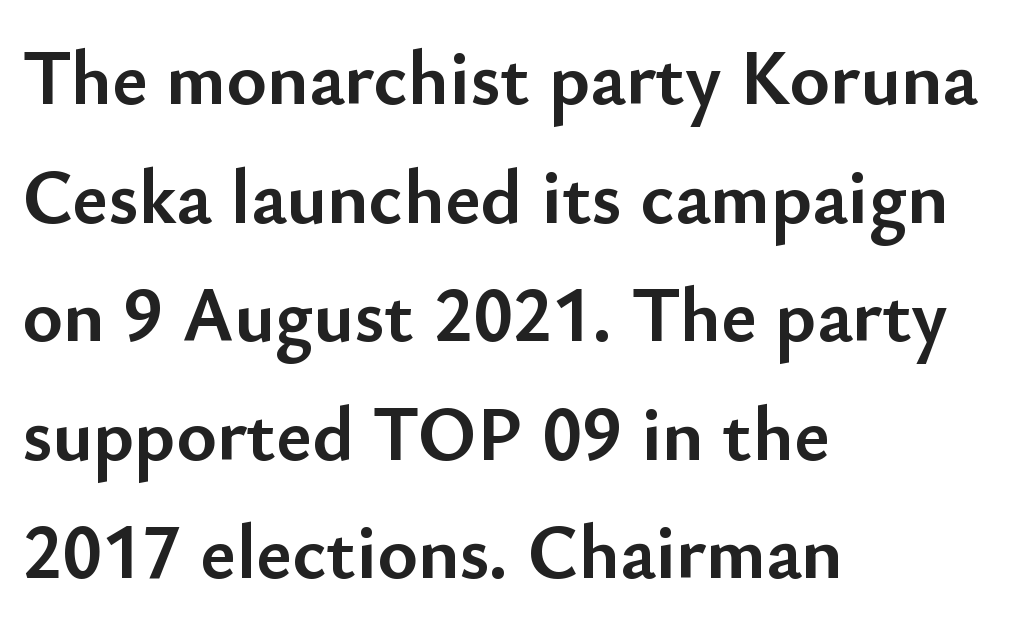
Do the letters lean? They stand straight. The passage is arranged the way most books set body copy — flush left. Inter-character spacing is left at the font's built-in metrics. Anything drawn beneath the words? Only blank space. Horizontal bands of white between lines are of average thickness. This is sans-serif lettering, the kind often seen on screens and signage.
